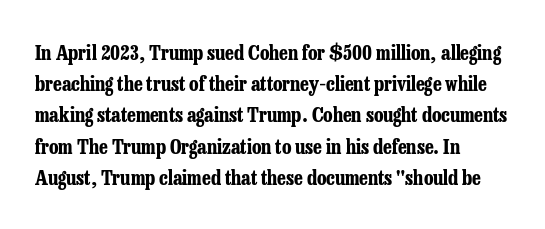
{"italic": "no", "bold": "yes", "underline": "no", "align": "left", "line_spacing": "normal", "line_spacing_ratio": 1.56, "letter_spacing": "normal", "letter_spacing_em": 0.0, "glyph_px": 20}
